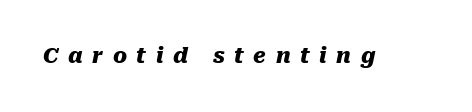
Q: Is the text bold? A: Yes.
Q: Is the text italic (slanted)? A: Yes, it leans right by about 10 degrees.
Q: Is the text underlined? A: No.
Q: Is the spacing between letters normal or unusually wide? A: Unusually wide.
